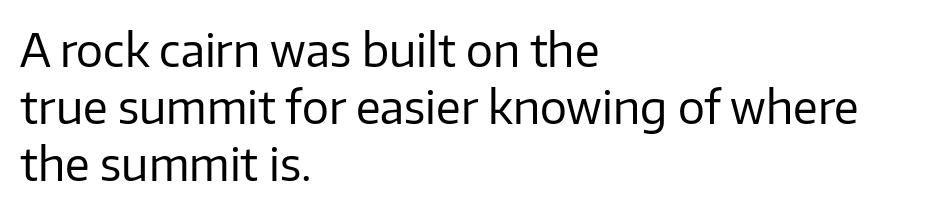
Q: Is the text bold? A: No.
Q: Is the text italic (slanted)? A: No, it is upright.
Q: Is the typeface a serif or a sans-serif typeface? A: Sans-serif.
Q: Is the text underlined? A: No.
Q: How is the paragraph aligned? A: Left-aligned.
Q: Is the spacing between letters normal or unusually wide? A: Normal.
Q: Is the spacing between lines tight, normal or loose? A: Normal.
Q: Width (condensed, normal, or wide)? A: Normal.
Q: Stroke contrast? A: Low.
Q: x-height? A: Medium.
Q: Monospaced? A: No.
